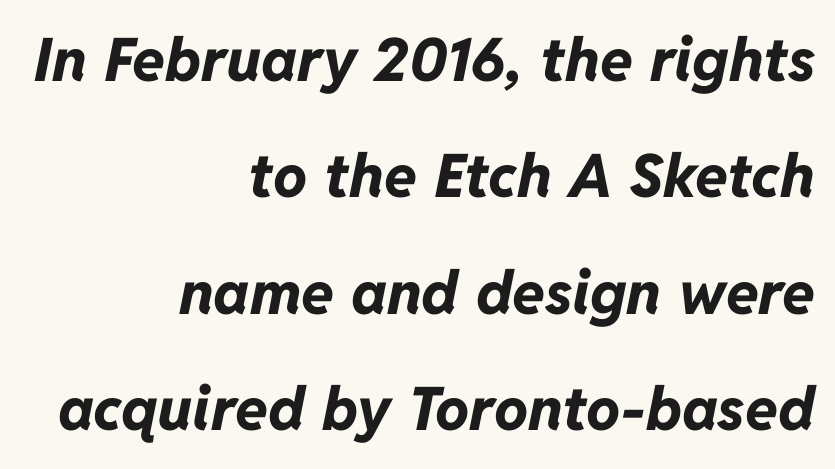
The image shows 60 px bold type, italic (leaning right); set right-aligned, loose line spacing (1.94x), normal letter spacing, not underlined; low stroke contrast and a medium x-height.
